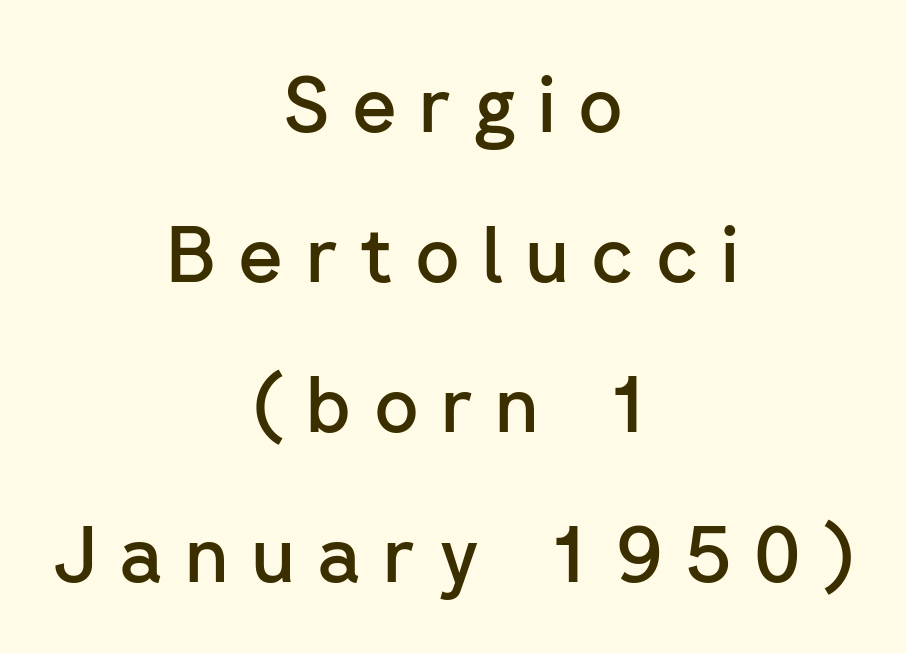
The face used here is a sans, in the tradition of grotesques and geometrics. Italic? Not at all — the glyphs are vertical. The tracking reads as deliberately expanded to a designer's eye. As a designer I'd log this as weight 600, semibold.
